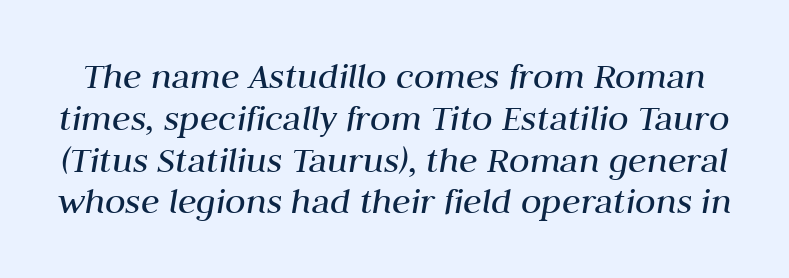
A typesetter would call this zero additional tracking. Note the varied advance widths — an 'i' is clearly narrower than an 'm'. Any mark beneath the type? The region is blank. In terms of leading, this rendering errs on the cramped side. The typeface has the unassuming heft of standard copy or less. Characters are canted at an angle relative to the baseline's perpendicular.
